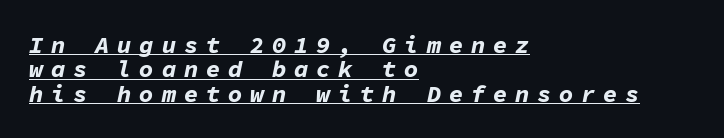
The image shows 24 px bold type, italic (leaning right); set left-aligned, tight line spacing (1.02x), unusually wide letter spacing (+0.32 em), underlined.
